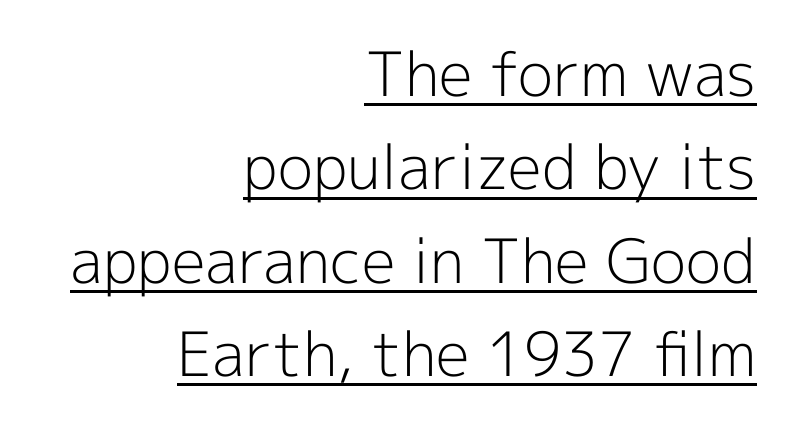
Q: Is the text bold? A: No.
Q: Is the text italic (slanted)? A: No, it is upright.
Q: Is the typeface a serif or a sans-serif typeface? A: Sans-serif.
Q: Is the text underlined? A: Yes.
Q: How is the paragraph aligned? A: Right-aligned.
Q: Is the spacing between letters normal or unusually wide? A: Normal.
Q: Is the spacing between lines tight, normal or loose? A: Normal.
Q: Width (condensed, normal, or wide)? A: Normal.
Q: x-height? A: Medium.
Q: Monospaced? A: No.
